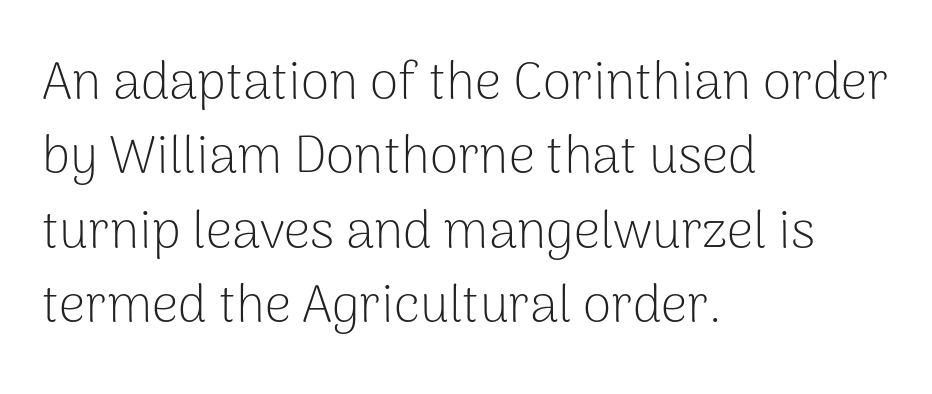
The image shows 52 px light sans-serif type, upright; set left-aligned, normal line spacing (1.43x), normal letter spacing, not underlined; low stroke contrast and a medium x-height.
